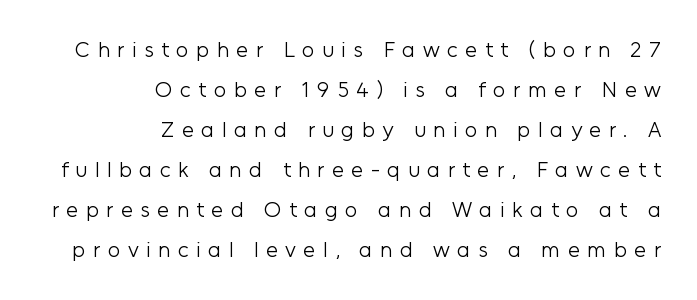
{"italic": "no", "bold": "no", "underline": "no", "align": "right", "line_spacing_ratio": 1.82, "letter_spacing": "wide", "letter_spacing_em": 0.33, "glyph_px": 22}
